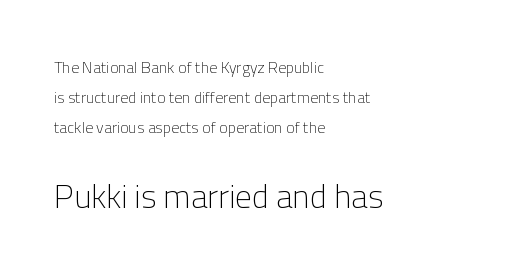
{"serif": "no", "italic": "no", "bold": "no", "weight": "light", "width": "normal", "stroke_contrast": "low", "x_height": "medium", "monospaced": "no", "underline": "no", "align": "left", "line_spacing_ratio": 1.87, "letter_spacing": "normal", "letter_spacing_em": 0.0, "larger_block": "second", "size_ratio": 2.06, "glyph_px": 33}
